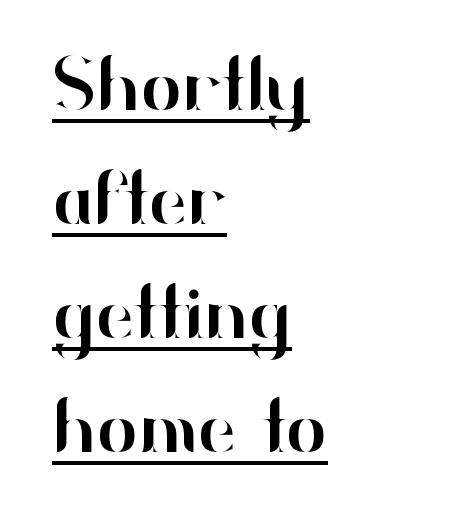
{"serif": "no", "italic": "no", "width": "normal", "stroke_contrast": "high", "x_height": "small", "monospaced": "no", "underline": "yes", "align": "left", "line_spacing": "normal", "line_spacing_ratio": 1.48, "letter_spacing": "normal", "letter_spacing_em": 0.0, "glyph_px": 77}
